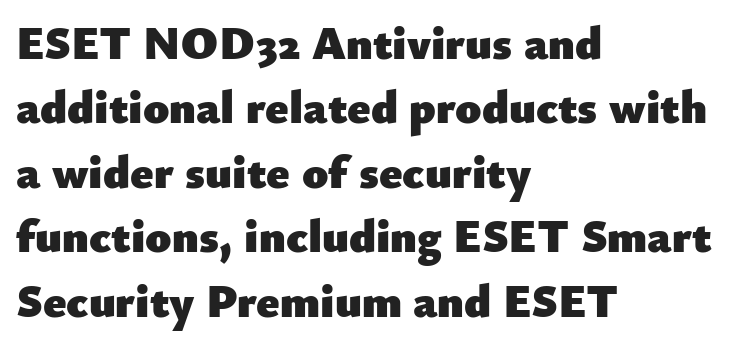
{"serif": "no", "italic": "no", "bold": "yes", "weight": "heavy", "width": "normal", "stroke_contrast": "low", "x_height": "small", "monospaced": "no", "underline": "no", "align": "left", "line_spacing": "normal", "line_spacing_ratio": 1.37, "letter_spacing": "normal", "letter_spacing_em": 0.0, "glyph_px": 47}
